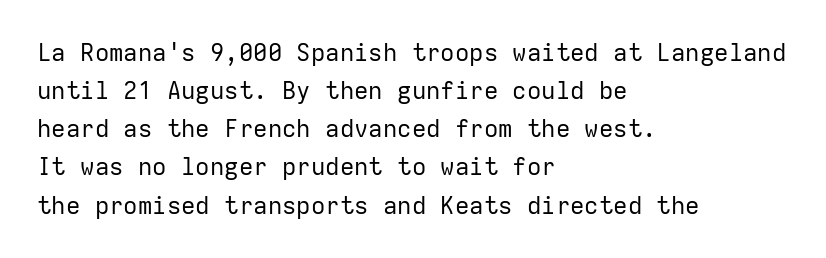
Q: Is the text bold? A: No.
Q: Is the text italic (slanted)? A: No, it is upright.
Q: Is the text underlined? A: No.
Q: How is the paragraph aligned? A: Left-aligned.
Q: Is the spacing between letters normal or unusually wide? A: Normal.
Q: Is the spacing between lines tight, normal or loose? A: Normal.
